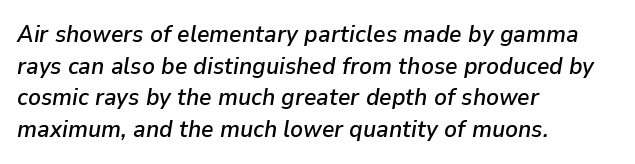
{"italic": "yes", "lean": "right", "slant_degrees": 9, "underline": "no", "align": "left", "line_spacing": "normal", "line_spacing_ratio": 1.32, "letter_spacing": "normal", "letter_spacing_em": 0.0, "glyph_px": 24}
